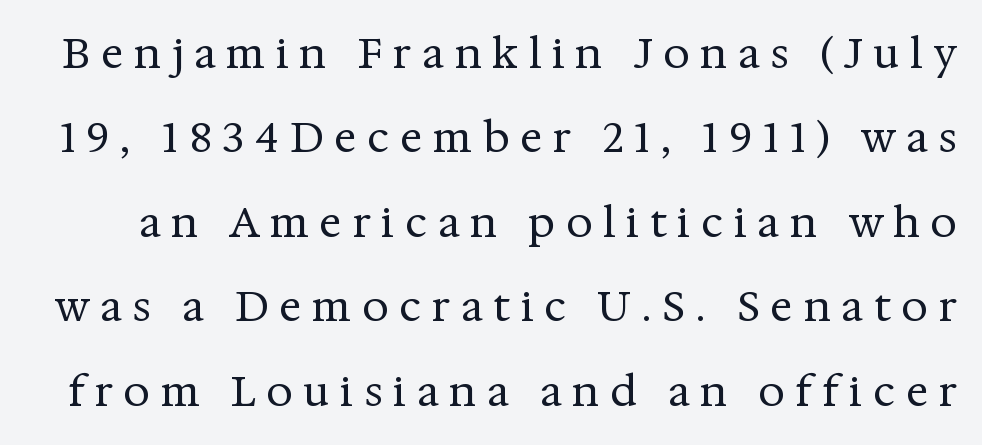
{"serif": "yes", "italic": "no", "bold": "no", "weight": "regular", "width": "normal", "stroke_contrast": "medium", "x_height": "medium", "monospaced": "no", "underline": "no", "line_spacing": "loose", "line_spacing_ratio": 2.01, "letter_spacing": "wide", "letter_spacing_em": 0.25, "glyph_px": 42}
